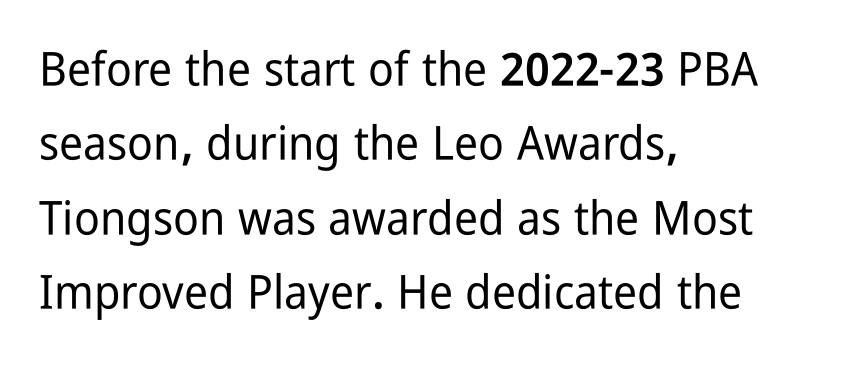
This sample uses an upright cut, with every glyph sitting square on the baseline. The letters carry no serifs — their stems end cleanly without finishing strokes. This sample uses plain, unmodified letter spacing. Alignment: flush left.
